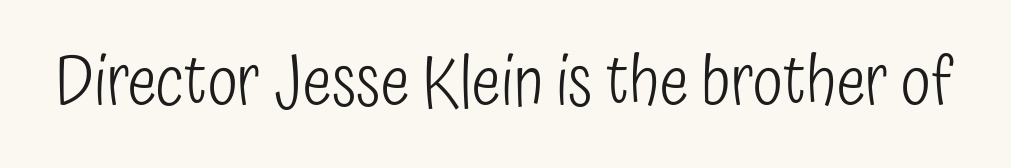
{"serif": "no", "italic": "no", "bold": "no", "weight": "light", "width": "condensed", "stroke_contrast": "low", "x_height": "medium", "monospaced": "no", "underline": "no", "letter_spacing": "normal", "letter_spacing_em": 0.0, "glyph_px": 69}
